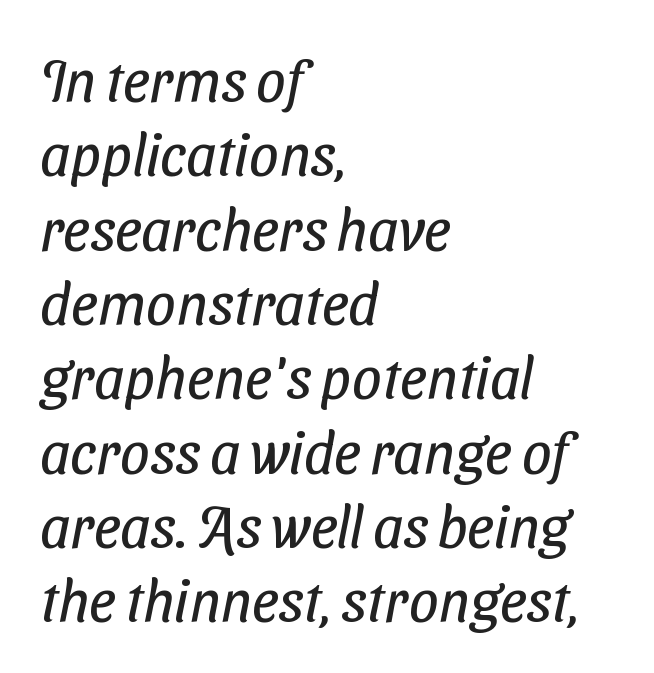
Q: Is the text bold? A: No.
Q: Is the typeface a serif or a sans-serif typeface? A: Sans-serif.
Q: Is the text underlined? A: No.
Q: How is the paragraph aligned? A: Left-aligned.
Q: Is the spacing between letters normal or unusually wide? A: Normal.
Q: Is the spacing between lines tight, normal or loose? A: Normal.
Q: Width (condensed, normal, or wide)? A: Condensed.
Q: Stroke contrast? A: Low.
Q: x-height? A: Medium.
Q: Monospaced? A: No.
